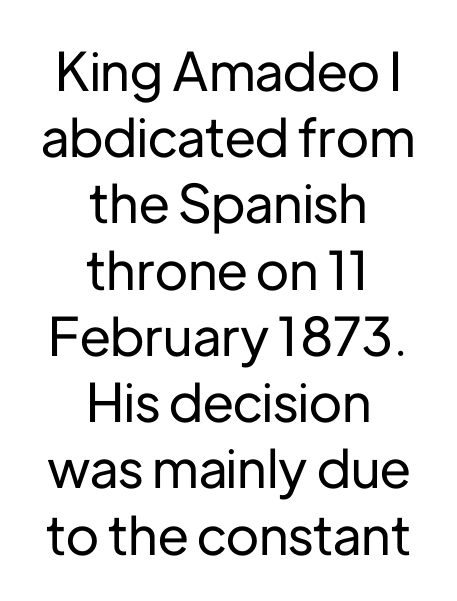
The designer left line spacing at the default. Is this a sans? Yes — the strokes have no serifs. Tracking value appears to be zero — textbook default spacing. The compositor balanced each line on the midline. Ascenders rise straight up at ninety degrees. The passage shown is not underscored anywhere.
